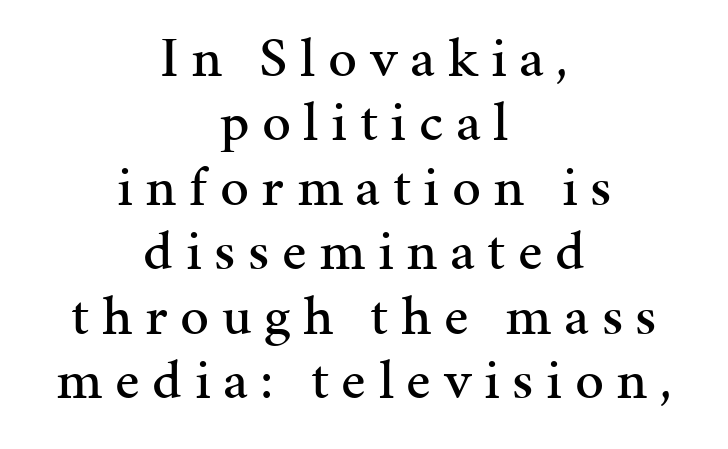
A typesetter would call this heavily tracked-out type. The rag falls on both sides of this text block equally. The font's upright variant was chosen for this text. Summary of vertical rhythm: compact, with narrow interline spacing. Do the characters align in a grid? No, the font is proportional.
